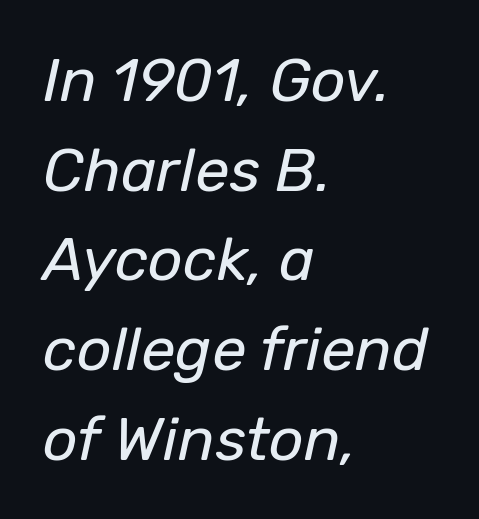
{"italic": "yes", "lean": "right", "slant_degrees": 12, "bold": "no", "weight": "regular", "width": "normal", "stroke_contrast": "low", "x_height": "medium", "monospaced": "no", "underline": "no", "align": "left", "line_spacing": "normal", "line_spacing_ratio": 1.47, "letter_spacing": "normal", "letter_spacing_em": 0.0, "glyph_px": 61}
